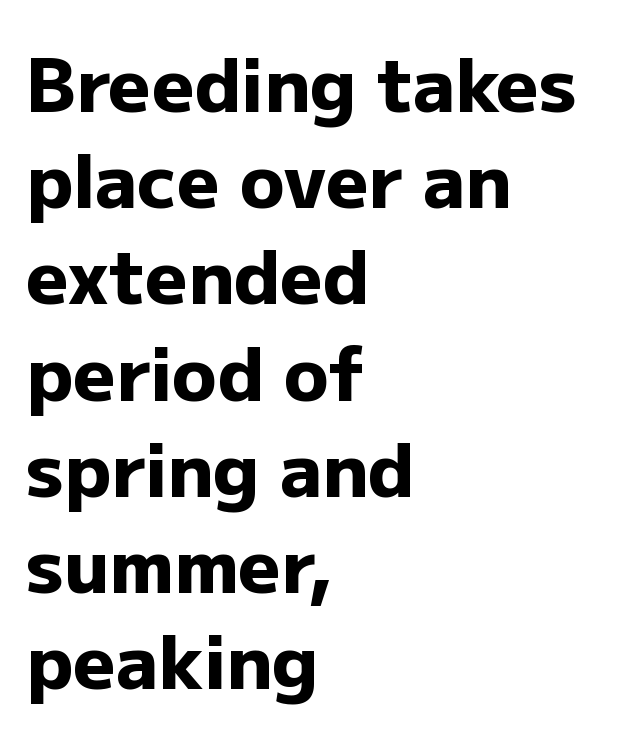
{"serif": "no", "italic": "no", "bold": "yes", "weight": "heavy", "width": "normal", "stroke_contrast": "low", "x_height": "medium", "monospaced": "no", "underline": "no", "align": "left", "line_spacing": "normal", "line_spacing_ratio": 1.3, "letter_spacing": "normal", "letter_spacing_em": 0.0, "glyph_px": 74}
